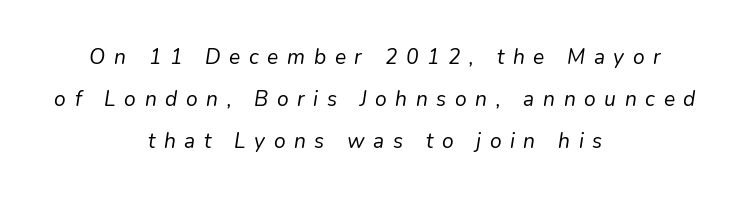
The image shows 21 px text type, italic (leaning right); set centered, loose line spacing (2.01x), unusually wide letter spacing (+0.41 em), not underlined.
